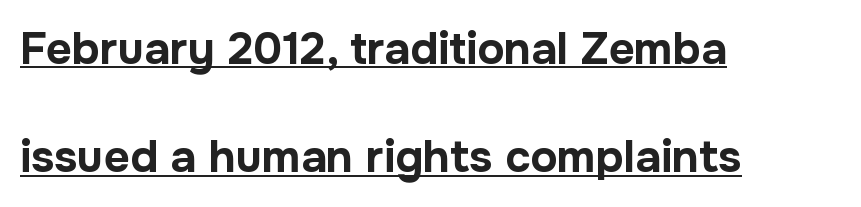
{"serif": "no", "italic": "no", "bold": "yes", "weight": "bold", "width": "normal", "stroke_contrast": "low", "x_height": "medium", "monospaced": "no", "underline": "yes", "align": "left", "line_spacing": "loose", "line_spacing_ratio": 2.41, "letter_spacing": "normal", "letter_spacing_em": 0.0, "glyph_px": 45}
